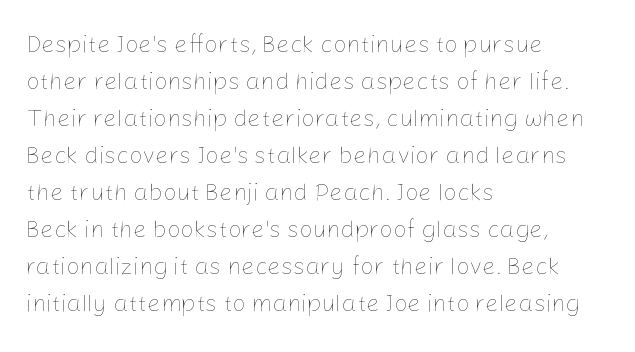
Vertical strokes here are truly vertical. Every row of glyphs begins at an identical x-position on the left. Between one letter and the next there's only the usual sliver of space. Only glyphs here, with clear space below each row.
